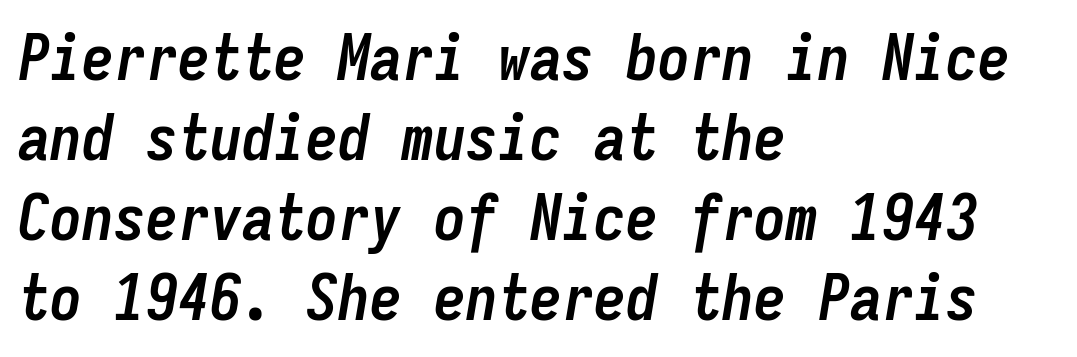
The image shows 64 px semibold, condensed type, italic (leaning right), monospaced; set left-aligned, normal line spacing (1.25x), normal letter spacing, not underlined; low stroke contrast and a medium x-height.
